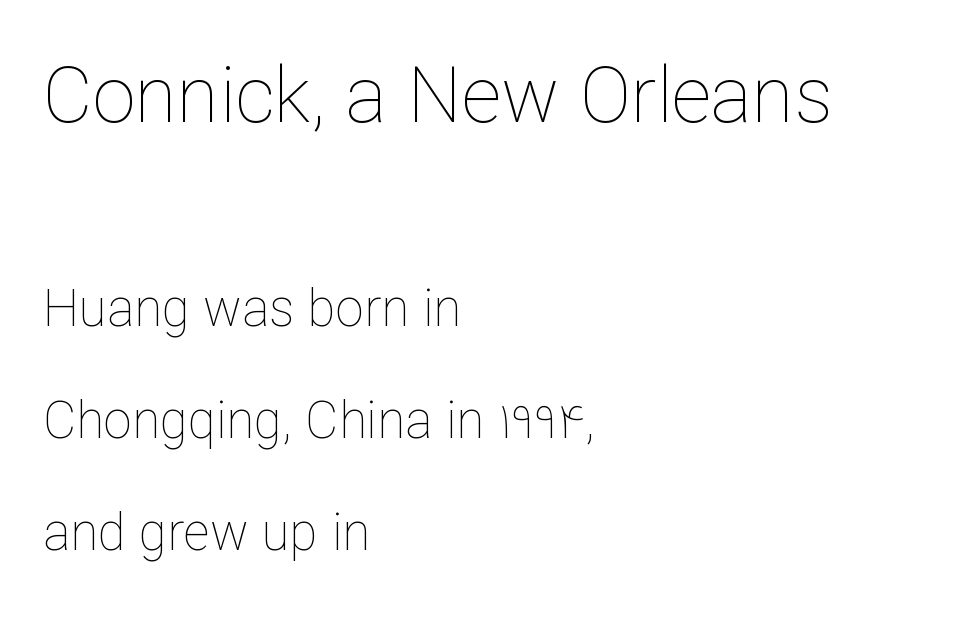
The image shows 77 px thin type, upright; set left-aligned, loose line spacing (2.19x), normal letter spacing, not underlined; the first (top) block is 1.51x larger; low stroke contrast and a medium x-height.
